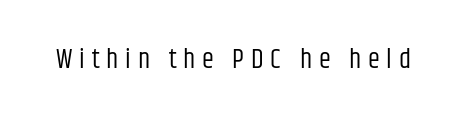
Q: Is the text bold? A: No.
Q: Is the text italic (slanted)? A: No, it is upright.
Q: Is the text underlined? A: No.
Q: Is the spacing between letters normal or unusually wide? A: Unusually wide.
